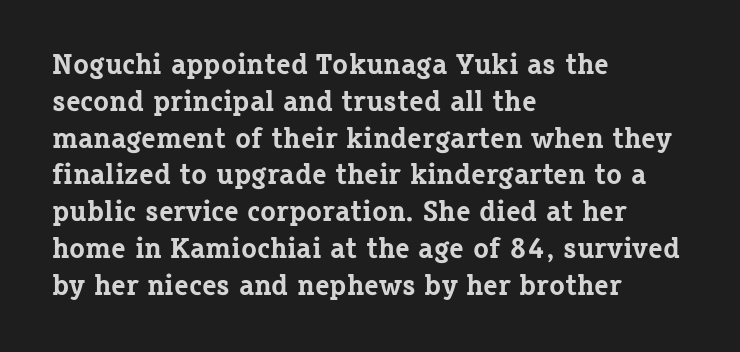
Q: Is the text bold? A: Yes.
Q: Is the text italic (slanted)? A: No, it is upright.
Q: Is the typeface a serif or a sans-serif typeface? A: Serif.
Q: Is the text underlined? A: No.
Q: How is the paragraph aligned? A: Left-aligned.
Q: Is the spacing between letters normal or unusually wide? A: Normal.
Q: Is the spacing between lines tight, normal or loose? A: Normal.
Q: Width (condensed, normal, or wide)? A: Normal.
Q: Stroke contrast? A: Low.
Q: x-height? A: Medium.
Q: Monospaced? A: No.
